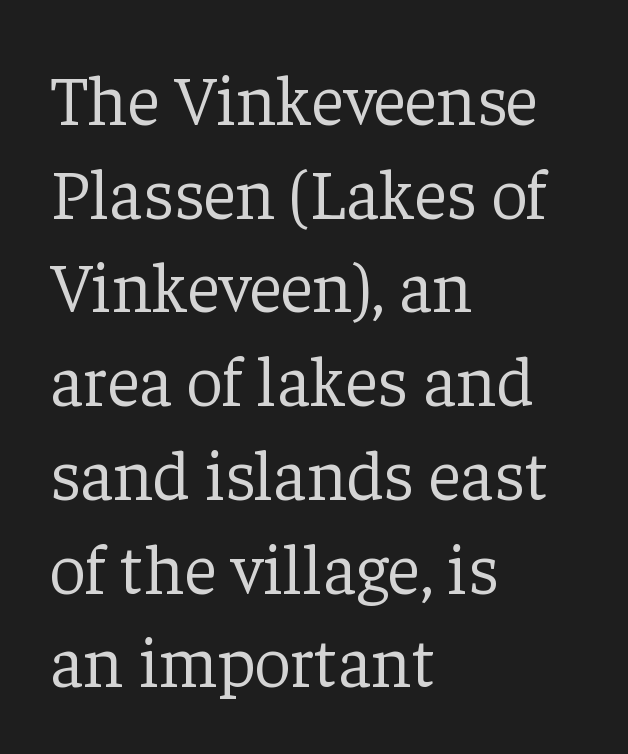
The face used here is rendered with its standard letterfit. Each letter keeps its own natural width here, so spacing adapts to shape. The typeface has the unassuming heft of standard copy or less. Beneath every word, the page is bare.
